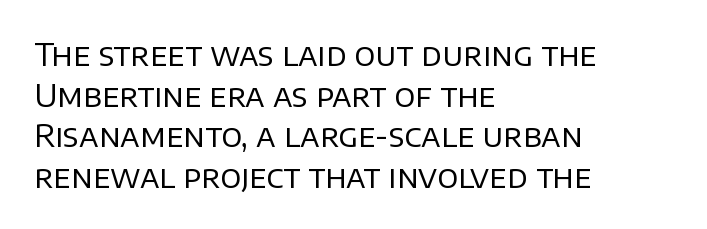
A sans-serif font was chosen for this passage. The setting favours the left margin, as ordinary paragraphs usually do. Note the varied advance widths — an 'i' is clearly narrower than an 'm'. No heavy texture on the line: the type isn't bold.
